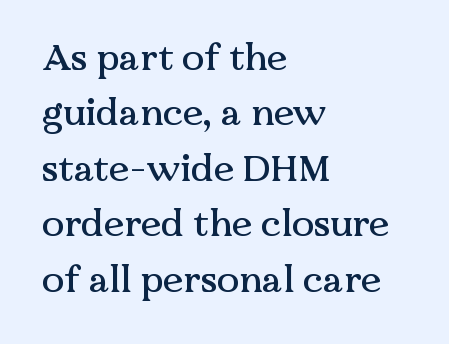
{"serif": "yes", "italic": "no", "width": "normal", "stroke_contrast": "medium", "x_height": "medium", "monospaced": "no", "underline": "no", "align": "left", "line_spacing": "normal", "line_spacing_ratio": 1.5, "letter_spacing": "normal", "letter_spacing_em": 0.0, "glyph_px": 37}
